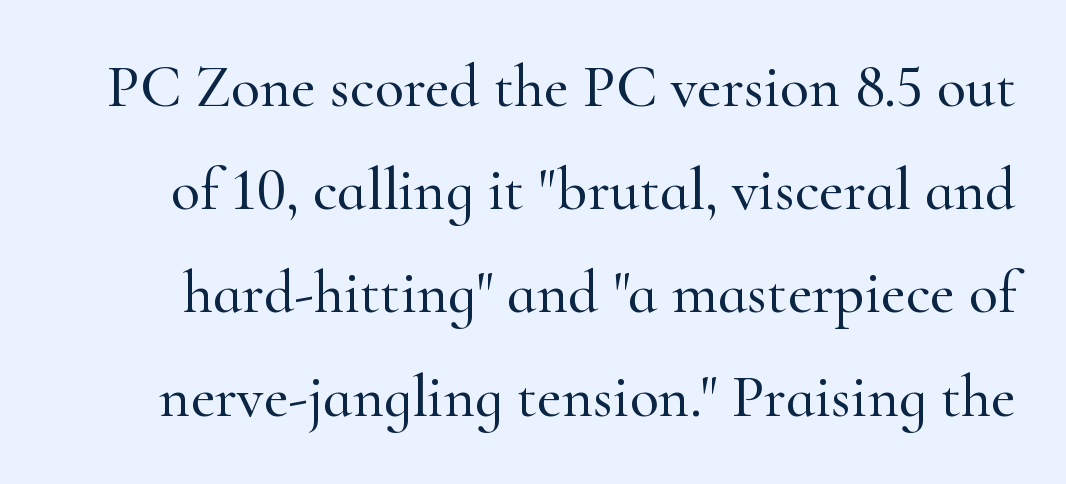
Is this a fixed-width face? No — the glyphs have proportional, varying widths. Nope, not italic — everything's standing straight. Standard letterfit; no display-style spreading of the glyphs. Serif or sans? Serif — the stroke terminals have little feet. The words here are not underlined.
